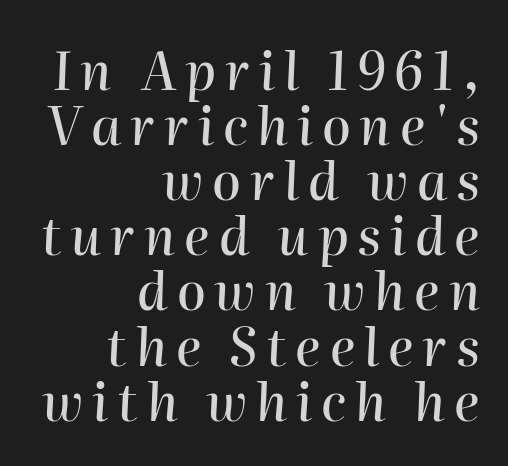
Q: Is the text italic (slanted)? A: Yes, it leans right by about 2 degrees.
Q: Is the text underlined? A: No.
Q: How is the paragraph aligned? A: Right-aligned.
Q: Is the spacing between lines tight, normal or loose? A: Tight.
Q: Width (condensed, normal, or wide)? A: Normal.
Q: Stroke contrast? A: High.
Q: x-height? A: Medium.
Q: Monospaced? A: No.
